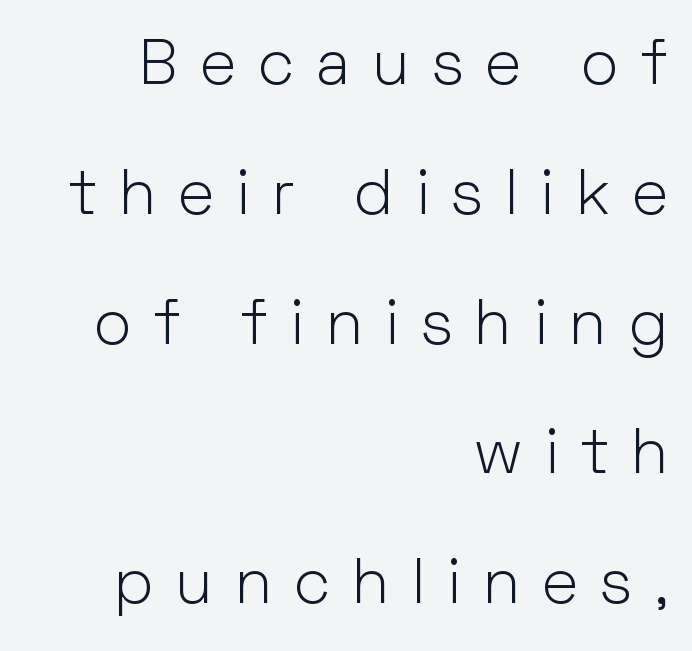
The image shows 63 px light sans-serif type, upright; set right-aligned, loose line spacing (2.06x), unusually wide letter spacing (+0.35 em), not underlined; low stroke contrast and a medium x-height.
